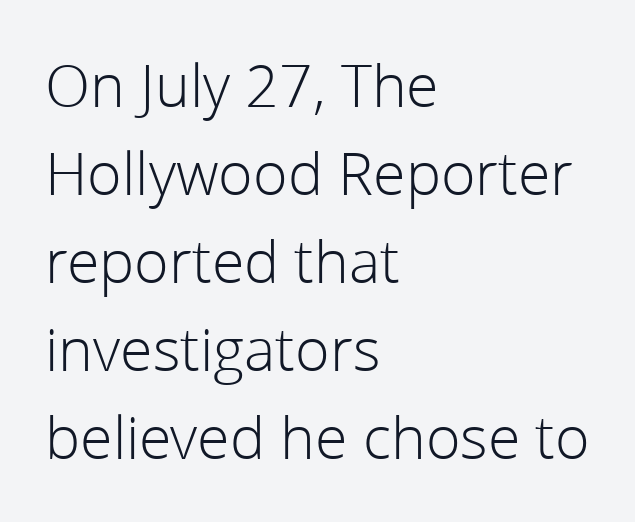
{"serif": "no", "italic": "no", "bold": "no", "weight": "light", "width": "normal", "stroke_contrast": "low", "x_height": "medium", "monospaced": "no", "underline": "no", "align": "left", "line_spacing": "normal", "line_spacing_ratio": 1.49, "letter_spacing": "normal", "letter_spacing_em": 0.0, "glyph_px": 59}
